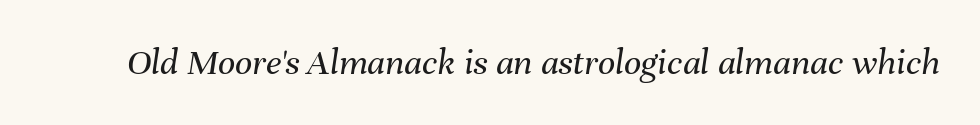
The image shows 38 px regular-weight type, italic (leaning right); set normal letter spacing, not underlined; medium stroke contrast and a medium x-height.
